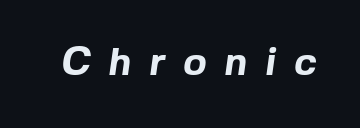
{"serif": "no", "bold": "yes", "weight": "bold", "width": "normal", "x_height": "medium", "monospaced": "no", "underline": "no", "letter_spacing": "wide", "letter_spacing_em": 0.46, "glyph_px": 39}
